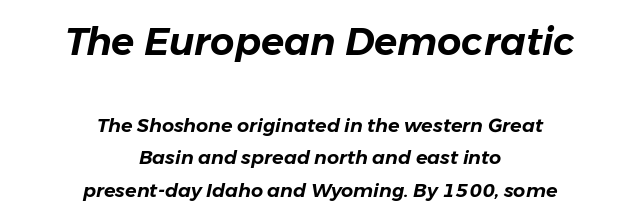
These lines stack symmetrically, like a column narrowing and widening about its center. The space between consecutive lines is moderate. The space directly below the letters is spotless. The upper block of text is set noticeably larger than the block beneath it.
